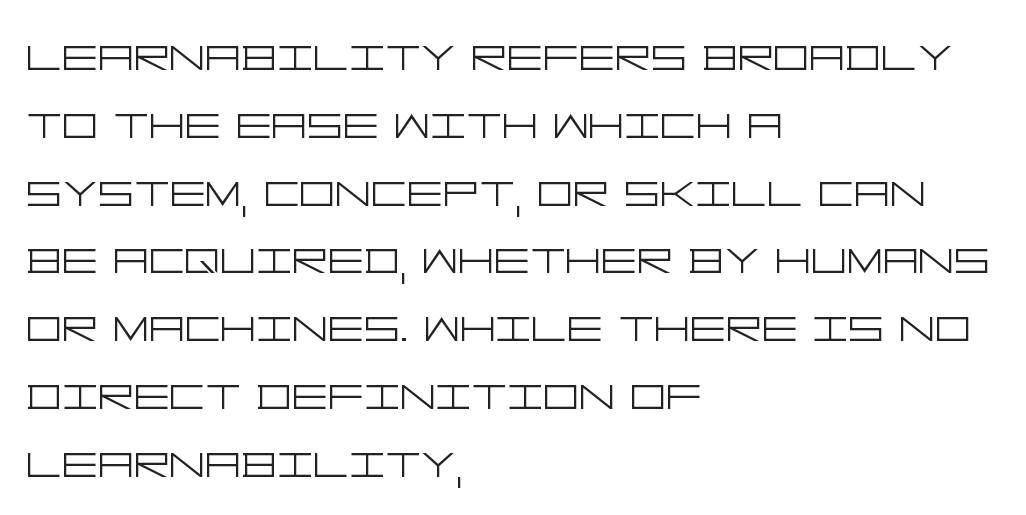
Nothing sits at the stroke ends, so this counts as sans-serif. The line texture is even and compact thanks to regular tracking. The letters stand straight up with perfectly vertical stems. Underline: absent. The weight would be labelled regular, book, light, or lighter still. These lines are set flush left with a ragged right edge.
